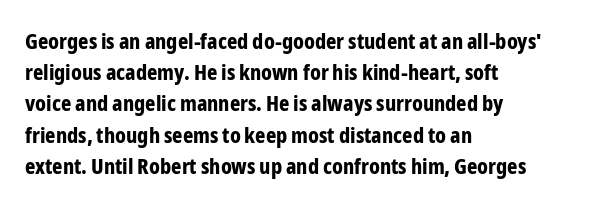
{"italic": "no", "bold": "yes", "underline": "no", "align": "left", "line_spacing": "normal", "line_spacing_ratio": 1.42, "letter_spacing": "normal", "letter_spacing_em": 0.0, "glyph_px": 22}
